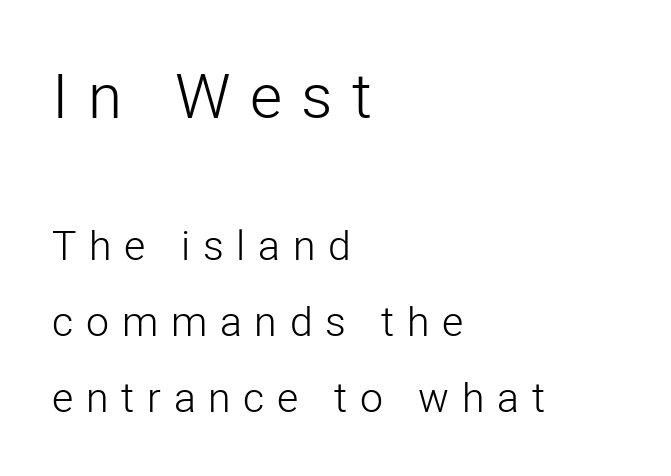
Upright lettering throughout. The upper block of text is set noticeably larger than the block beneath it. Does extra space separate the letters? Yes, quite a lot of it. A typesetter would call this proportional, since set widths differ per character. Examine the stroke ends and you'll find no serifs. The ragged edge is on the right, which tells us the setting is flush left.
